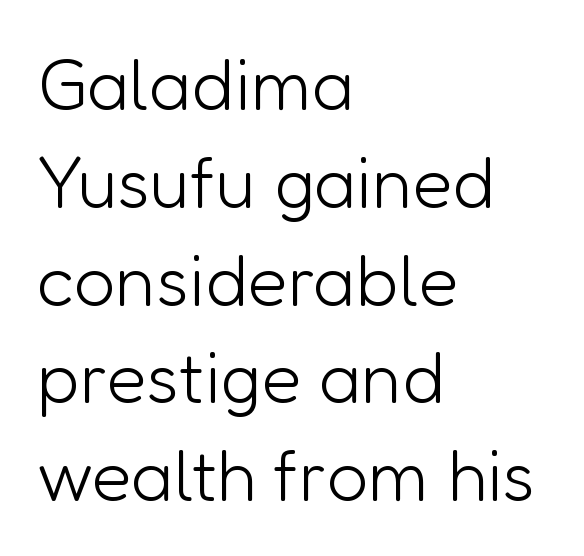
The image shows 73 px light sans-serif type, upright; set left-aligned, normal line spacing (1.34x), normal letter spacing, not underlined; low stroke contrast and a medium x-height.
